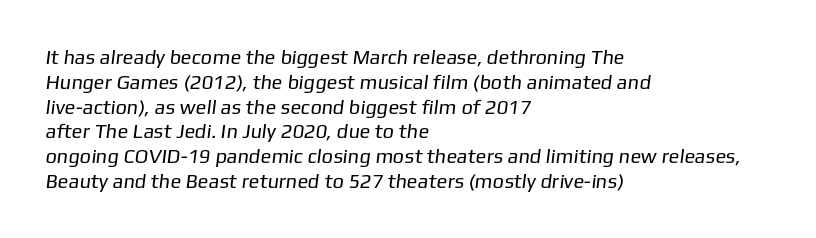
{"bold": "no", "underline": "no", "align": "left", "line_spacing_ratio": 1.24, "letter_spacing": "normal", "letter_spacing_em": 0.0, "glyph_px": 20}
